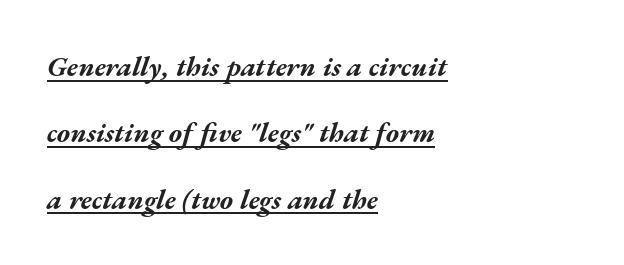
Letter spacing: default. Layout note: lines flush left. The text carries the slant typical of an italic or oblique font. These lines carry a lot of weight — the face is fully bold.
